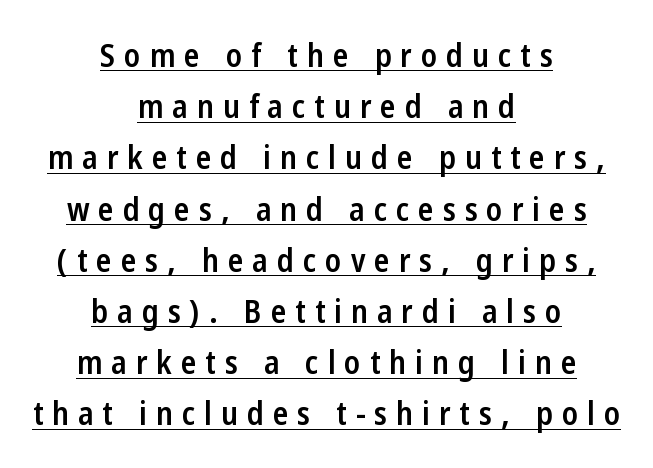
{"serif": "no", "italic": "no", "bold": "semi", "weight": "semibold", "width": "condensed", "stroke_contrast": "low", "x_height": "medium", "monospaced": "no", "underline": "yes", "align": "center", "line_spacing": "normal", "line_spacing_ratio": 1.6, "letter_spacing": "wide", "letter_spacing_em": 0.28, "glyph_px": 32}
